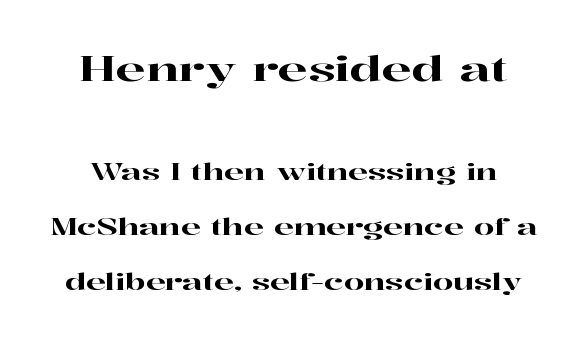
Rule under the text: the space is simply empty. This is the regular roman posture of the typeface. Inter-character spacing is left at the font's built-in metrics. You could fit nearly another row in the gap between these rows.
